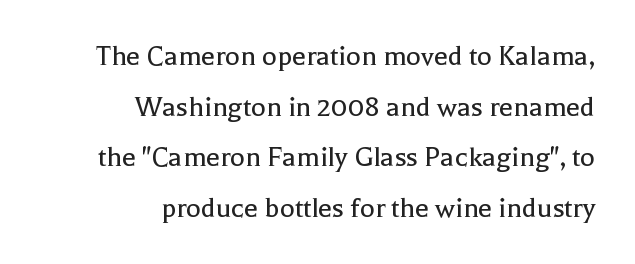
{"serif": "yes", "italic": "no", "bold": "no", "weight": "regular", "width": "normal", "x_height": "medium", "monospaced": "no", "underline": "no", "align": "right", "line_spacing": "normal", "line_spacing_ratio": 1.63, "letter_spacing": "normal", "letter_spacing_em": 0.0, "glyph_px": 31}
